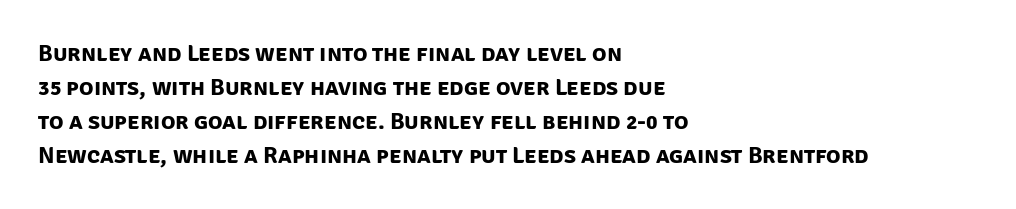
{"bold": "yes", "underline": "no", "align": "left", "line_spacing": "normal", "line_spacing_ratio": 1.41, "letter_spacing": "normal", "letter_spacing_em": 0.0, "glyph_px": 24}
